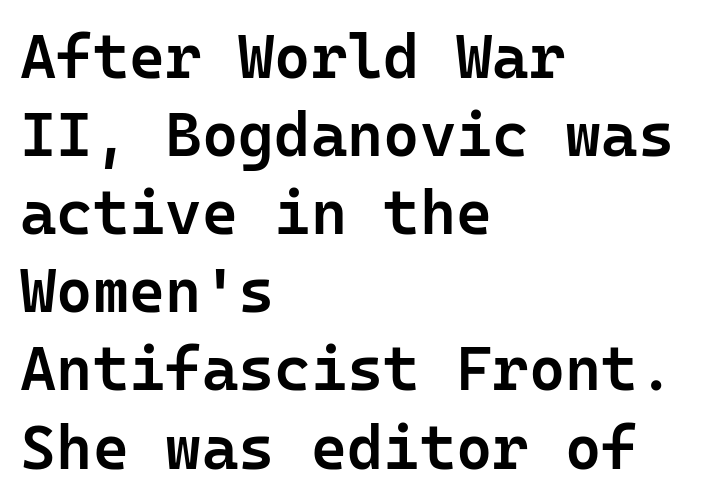
Q: Is the text bold? A: Semi-bold.
Q: Is the text italic (slanted)? A: No, it is upright.
Q: Is the typeface a serif or a sans-serif typeface? A: Sans-serif.
Q: Is the text underlined? A: No.
Q: How is the paragraph aligned? A: Left-aligned.
Q: Is the spacing between letters normal or unusually wide? A: Normal.
Q: Is the spacing between lines tight, normal or loose? A: Normal.
Q: Width (condensed, normal, or wide)? A: Normal.
Q: Stroke contrast? A: Low.
Q: x-height? A: Medium.
Q: Monospaced? A: Yes.
